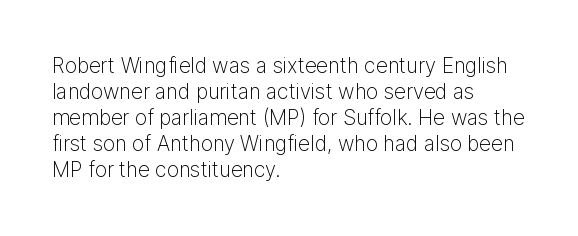
{"italic": "no", "bold": "no", "underline": "no", "align": "left", "line_spacing_ratio": 1.24, "letter_spacing": "normal", "letter_spacing_em": 0.0, "glyph_px": 21}
